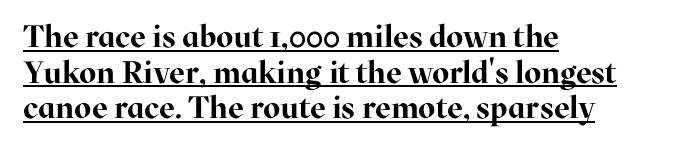
What's the leading like? Squeezed, with rows nearly overlapping. Descenders here cross a horizontal rule under the line. The line texture is even and compact thanks to regular tracking. Is this a fixed-width face? No — the glyphs have proportional, varying widths. A full-strength bold gives these letters their thick strokes. Left-aligned paragraph, ragged on the right.
